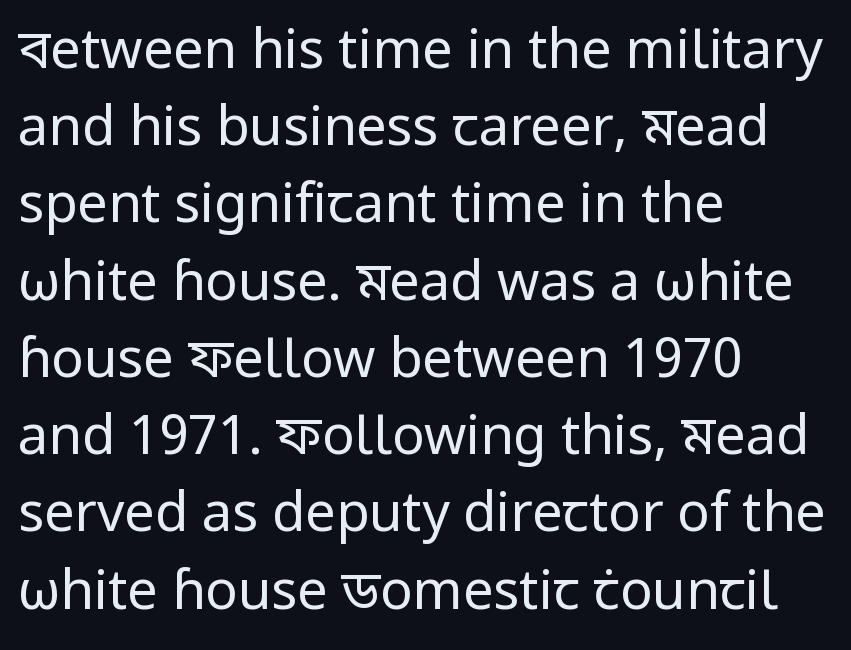
{"serif": "no", "italic": "no", "bold": "no", "weight": "regular", "width": "normal", "stroke_contrast": "low", "x_height": "medium", "monospaced": "no", "underline": "no", "align": "left", "line_spacing": "normal", "line_spacing_ratio": 1.43, "letter_spacing": "normal", "letter_spacing_em": 0.0, "glyph_px": 54}
